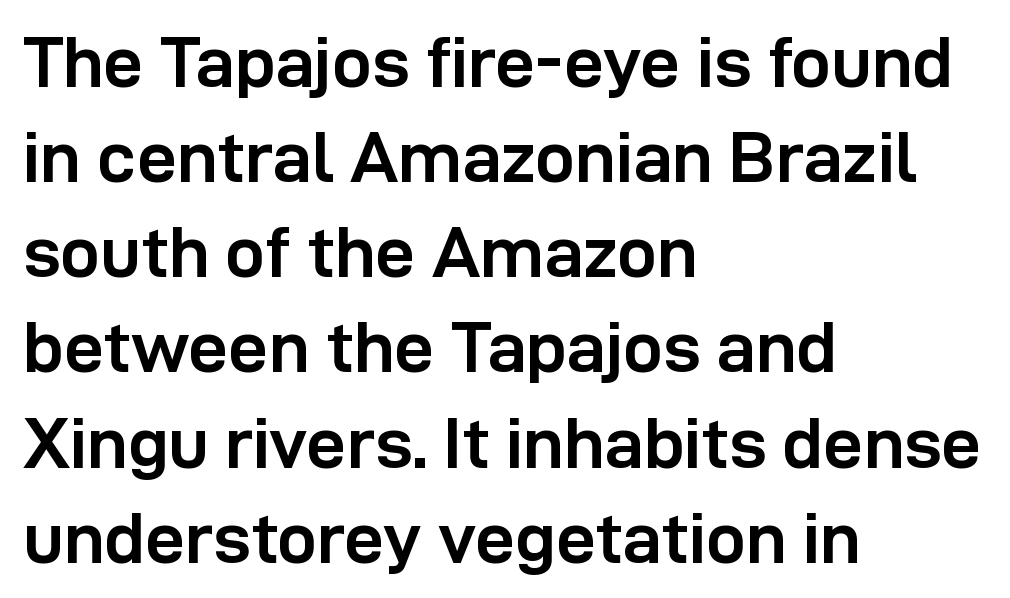
Q: Is the text bold? A: Yes.
Q: Is the text italic (slanted)? A: No, it is upright.
Q: Is the typeface a serif or a sans-serif typeface? A: Sans-serif.
Q: Is the text underlined? A: No.
Q: How is the paragraph aligned? A: Left-aligned.
Q: Is the spacing between letters normal or unusually wide? A: Normal.
Q: Is the spacing between lines tight, normal or loose? A: Normal.
Q: Width (condensed, normal, or wide)? A: Normal.
Q: Stroke contrast? A: Low.
Q: x-height? A: Medium.
Q: Monospaced? A: No.
